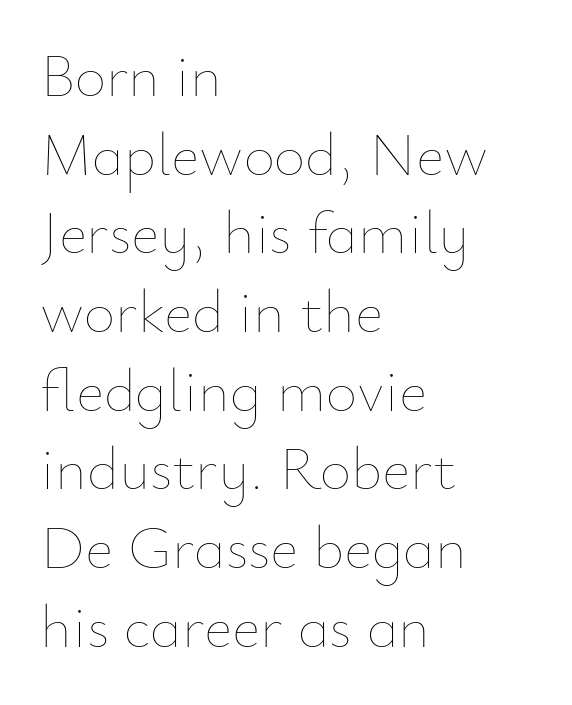
{"italic": "no", "bold": "no", "weight": "thin", "width": "normal", "stroke_contrast": "low", "x_height": "small", "monospaced": "no", "underline": "no", "align": "left", "line_spacing": "normal", "line_spacing_ratio": 1.29, "letter_spacing": "normal", "letter_spacing_em": 0.0, "glyph_px": 61}
